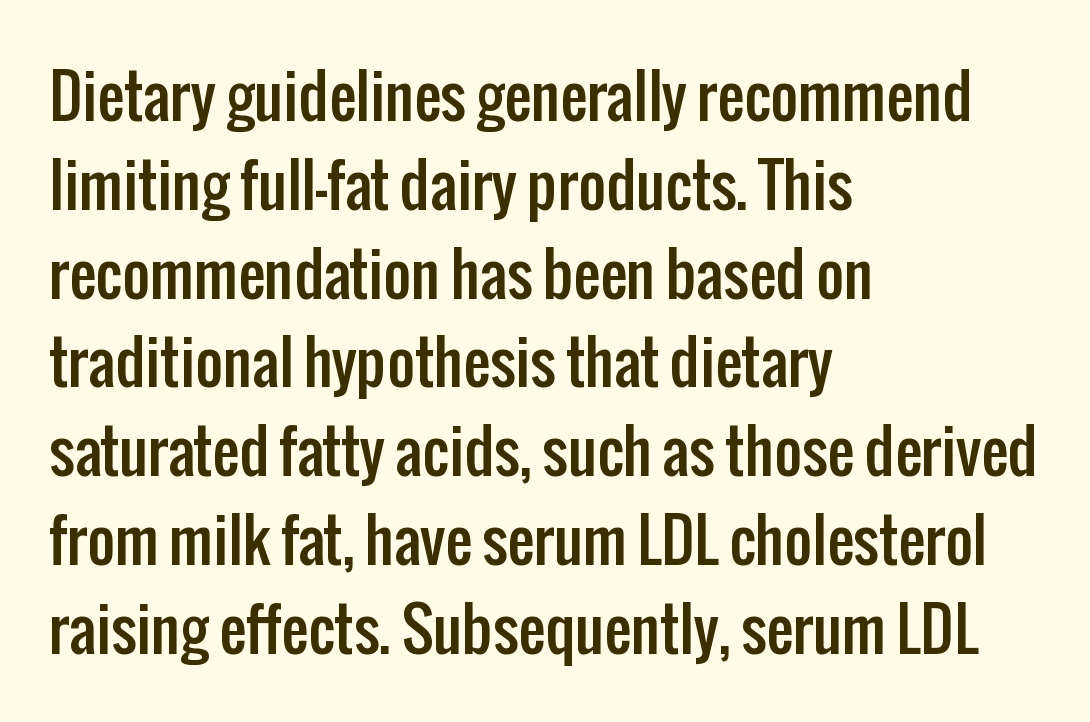
Vertically, the passage feels balanced, rows spaced as you'd expect. Type style note: lacks serifs. The face used here is proportionally spaced, like ordinary book or web type. A bare baseline throughout the passage. The typesetter chose a ragged-right arrangement here.
